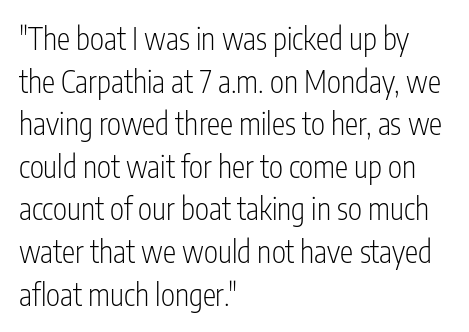
{"serif": "no", "italic": "no", "bold": "no", "weight": "light", "width": "condensed", "stroke_contrast": "low", "x_height": "medium", "monospaced": "no", "underline": "no", "align": "left", "line_spacing": "normal", "line_spacing_ratio": 1.42, "letter_spacing": "normal", "letter_spacing_em": 0.0, "glyph_px": 30}
